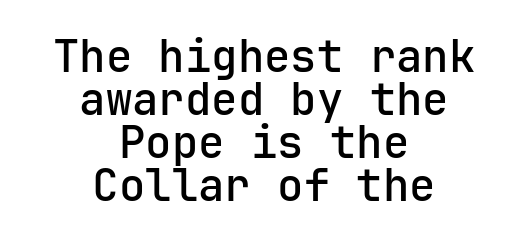
The image shows 44 px sans-serif type, upright, monospaced; set centered, tight line spacing (0.98x), normal letter spacing, not underlined; low stroke contrast and a medium x-height.
